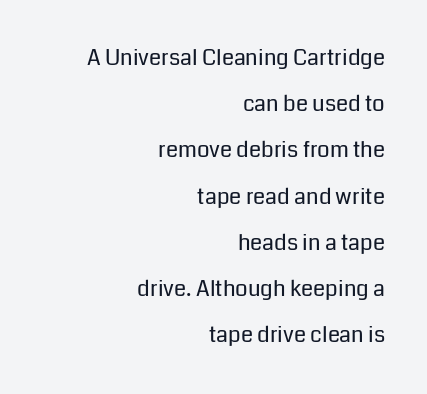
The rendering uses a large line-height, opening up the rows. Words appear dense and cohesive because spacing is normal. A bare baseline throughout the passage. Each stroke keeps to a modest, everyday thickness or less.
